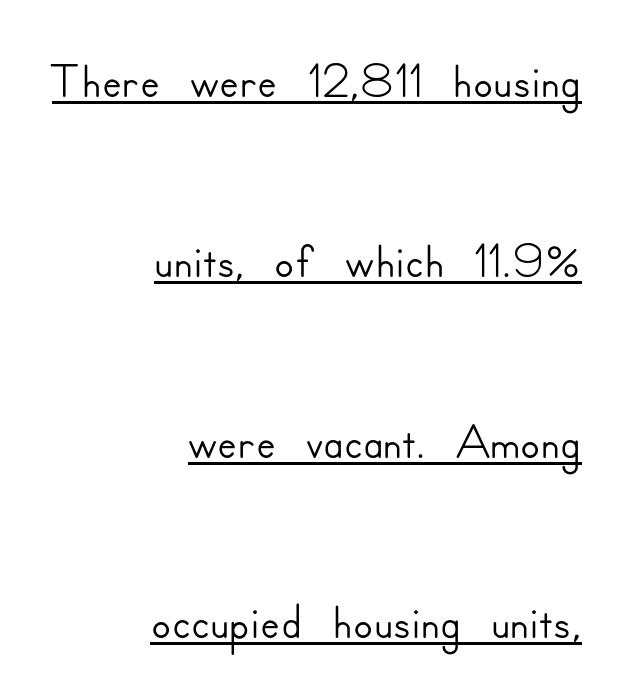
Q: Is the text italic (slanted)? A: No, it is upright.
Q: Is the typeface a serif or a sans-serif typeface? A: Sans-serif.
Q: Is the text underlined? A: Yes.
Q: How is the paragraph aligned? A: Right-aligned.
Q: Is the spacing between letters normal or unusually wide? A: Normal.
Q: Is the spacing between lines tight, normal or loose? A: Loose.
Q: Width (condensed, normal, or wide)? A: Normal.
Q: Stroke contrast? A: Low.
Q: x-height? A: Small.
Q: Monospaced? A: No.
